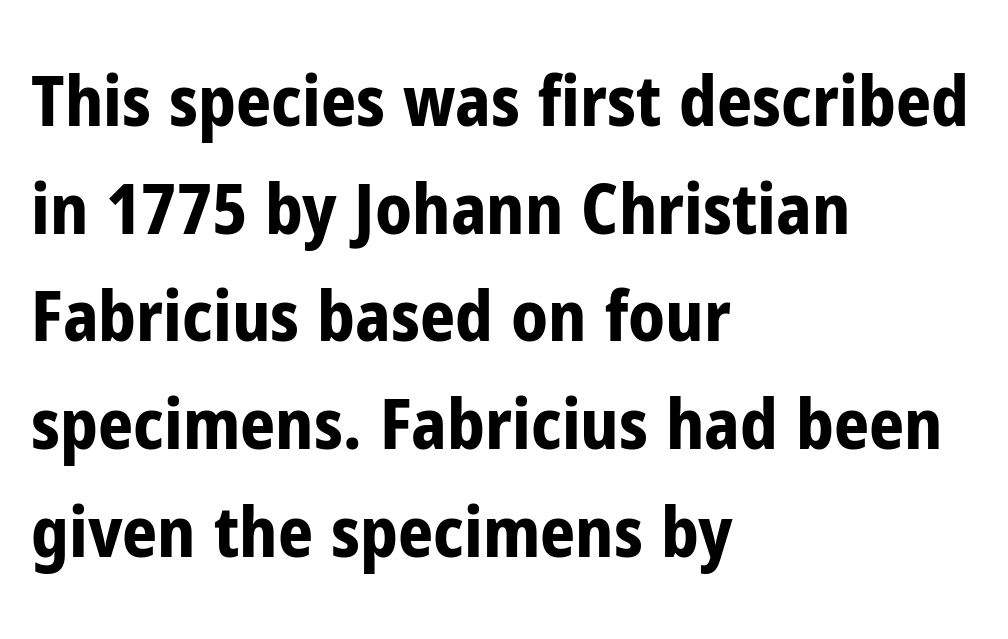
Q: Is the text bold? A: Yes.
Q: Is the text italic (slanted)? A: No, it is upright.
Q: Is the typeface a serif or a sans-serif typeface? A: Sans-serif.
Q: Is the text underlined? A: No.
Q: How is the paragraph aligned? A: Left-aligned.
Q: Is the spacing between letters normal or unusually wide? A: Normal.
Q: Is the spacing between lines tight, normal or loose? A: Normal.
Q: Width (condensed, normal, or wide)? A: Condensed.
Q: Stroke contrast? A: Low.
Q: x-height? A: Medium.
Q: Monospaced? A: No.
